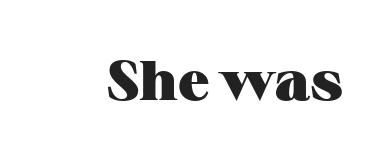
Q: Is the text bold? A: Yes.
Q: Is the text italic (slanted)? A: No, it is upright.
Q: Is the typeface a serif or a sans-serif typeface? A: Serif.
Q: Is the text underlined? A: No.
Q: Is the spacing between letters normal or unusually wide? A: Normal.
Q: Width (condensed, normal, or wide)? A: Wide.
Q: Stroke contrast? A: Medium.
Q: x-height? A: Medium.
Q: Monospaced? A: No.
